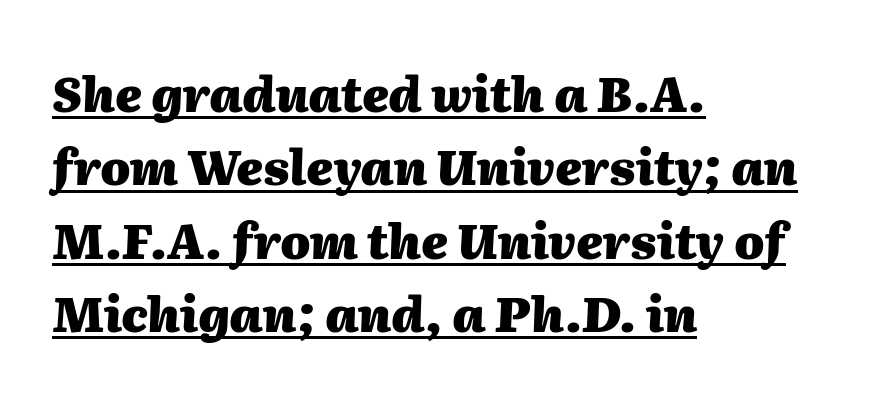
The image shows 48 px heavy type, italic (leaning right); set left-aligned, normal line spacing (1.53x), normal letter spacing, underlined; medium stroke contrast and a medium x-height.
